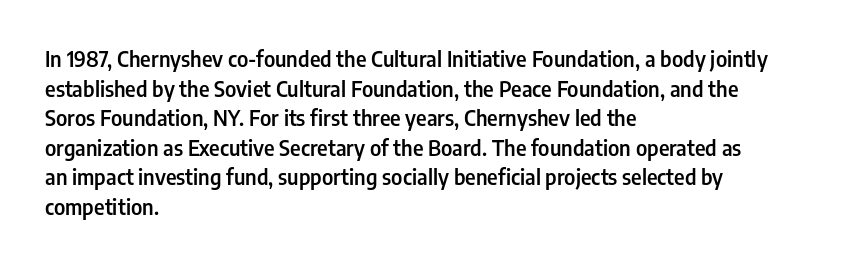
The image shows 21 px text type, upright; set left-aligned, normal line spacing (1.41x), normal letter spacing, not underlined.
